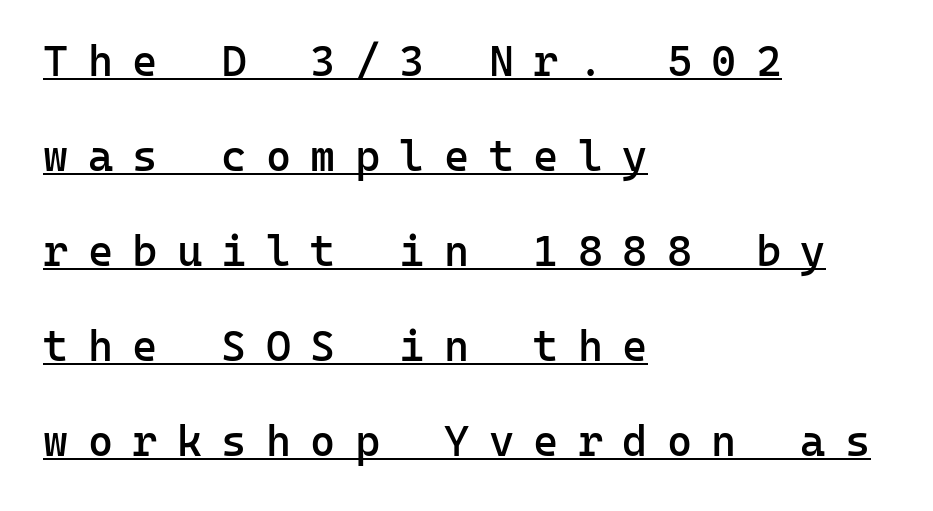
Q: Is the text bold? A: Semi-bold.
Q: Is the text italic (slanted)? A: No, it is upright.
Q: Is the typeface a serif or a sans-serif typeface? A: Sans-serif.
Q: Is the text underlined? A: Yes.
Q: How is the paragraph aligned? A: Left-aligned.
Q: Is the spacing between letters normal or unusually wide? A: Unusually wide.
Q: Is the spacing between lines tight, normal or loose? A: Loose.
Q: Width (condensed, normal, or wide)? A: Normal.
Q: Stroke contrast? A: Low.
Q: x-height? A: Medium.
Q: Monospaced? A: Yes.
